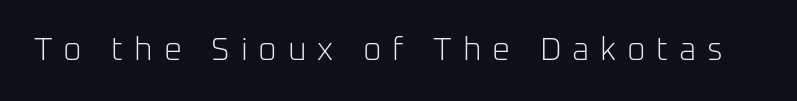
{"serif": "no", "italic": "no", "bold": "no", "weight": "light", "width": "normal", "stroke_contrast": "low", "x_height": "medium", "monospaced": "no", "underline": "no", "letter_spacing": "wide", "letter_spacing_em": 0.34, "glyph_px": 32}
